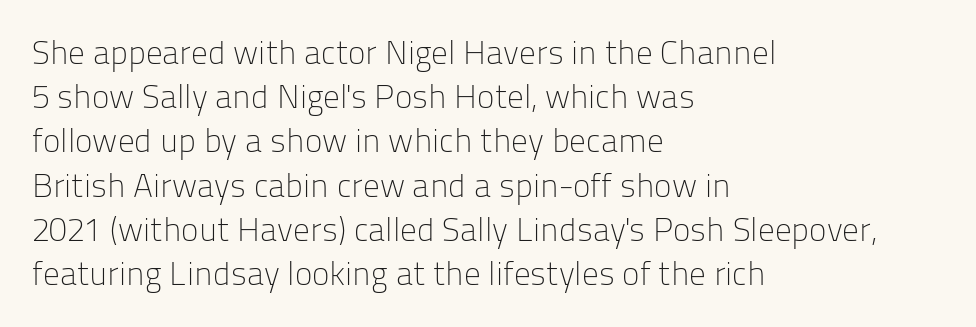
Notice how the passage keeps a crisp vertical edge on the left only. Think of a printed novel: that variable character pitch is what you see here. The designer left line spacing at the default. Students, note that the glyphs here touch the page at normal intervals. Nope, no serifs anywhere on these letters. The weight tops out at a normal text grade.
